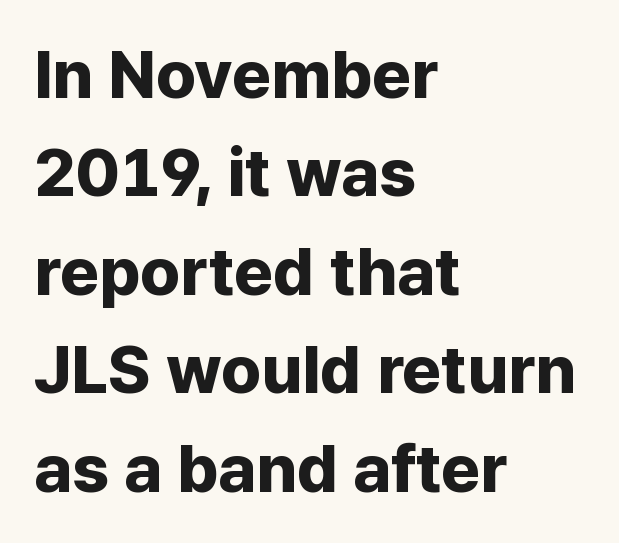
Q: Is the text bold? A: Yes.
Q: Is the text italic (slanted)? A: No, it is upright.
Q: Is the typeface a serif or a sans-serif typeface? A: Sans-serif.
Q: Is the text underlined? A: No.
Q: How is the paragraph aligned? A: Left-aligned.
Q: Is the spacing between letters normal or unusually wide? A: Normal.
Q: Is the spacing between lines tight, normal or loose? A: Normal.
Q: Width (condensed, normal, or wide)? A: Normal.
Q: Stroke contrast? A: Low.
Q: x-height? A: Medium.
Q: Monospaced? A: No.
